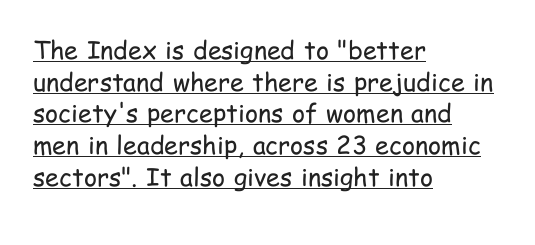
The image shows 25 px text type, upright; set left-aligned, normal line spacing (1.27x), normal letter spacing, underlined.
